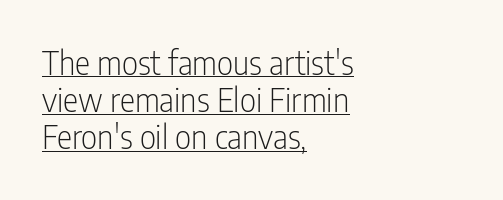
Q: Is the text bold? A: No.
Q: Is the text italic (slanted)? A: No, it is upright.
Q: Is the typeface a serif or a sans-serif typeface? A: Sans-serif.
Q: Is the text underlined? A: Yes.
Q: How is the paragraph aligned? A: Left-aligned.
Q: Is the spacing between letters normal or unusually wide? A: Normal.
Q: Width (condensed, normal, or wide)? A: Condensed.
Q: Stroke contrast? A: Low.
Q: x-height? A: Medium.
Q: Monospaced? A: No.
